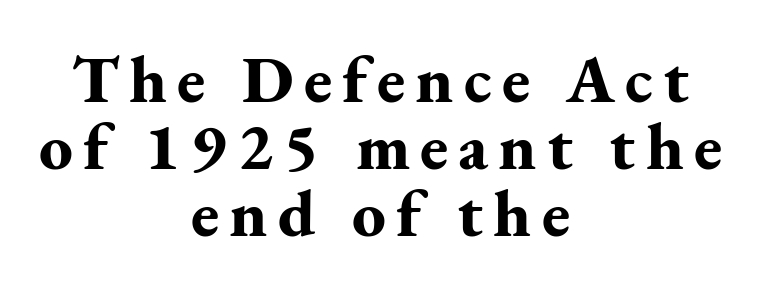
The image shows 67 px bold serif type, upright; set centered, tight line spacing (1.0x), not underlined; medium stroke contrast and a small x-height.
